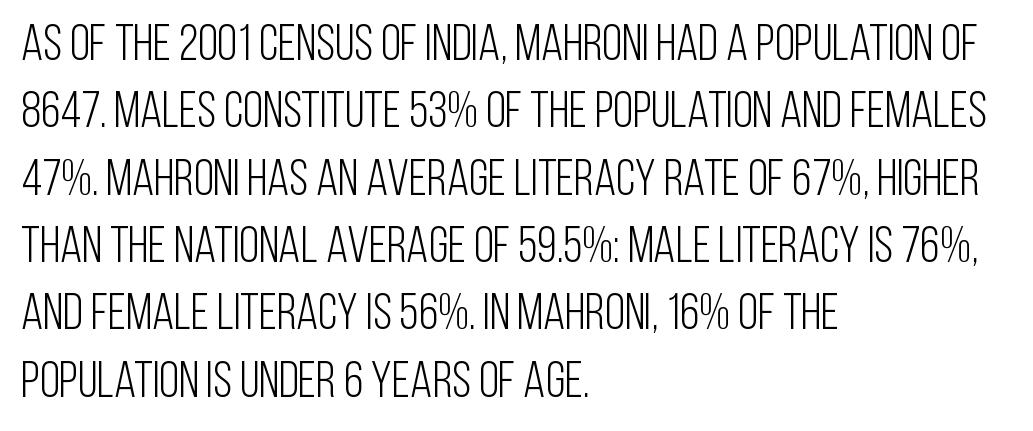
{"serif": "no", "italic": "no", "bold": "no", "weight": "light", "width": "condensed", "stroke_contrast": "low", "x_height": "large", "monospaced": "no", "underline": "no", "align": "left", "line_spacing": "normal", "line_spacing_ratio": 1.32, "letter_spacing": "normal", "letter_spacing_em": 0.0, "glyph_px": 51}
